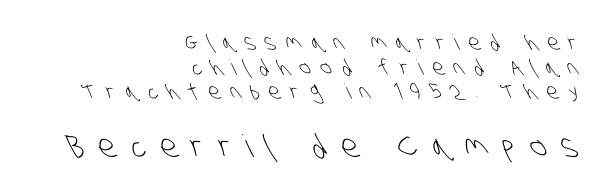
Q: Is the text bold? A: No.
Q: Is the typeface a serif or a sans-serif typeface? A: Sans-serif.
Q: Is the text underlined? A: No.
Q: How is the paragraph aligned? A: Right-aligned.
Q: Is the spacing between letters normal or unusually wide? A: Unusually wide.
Q: Which block of text is set in a larger size, the first (top) or the second (bottom)? A: The second (bottom) one.
Q: Width (condensed, normal, or wide)? A: Condensed.
Q: Stroke contrast? A: Low.
Q: x-height? A: Large.
Q: Monospaced? A: No.
